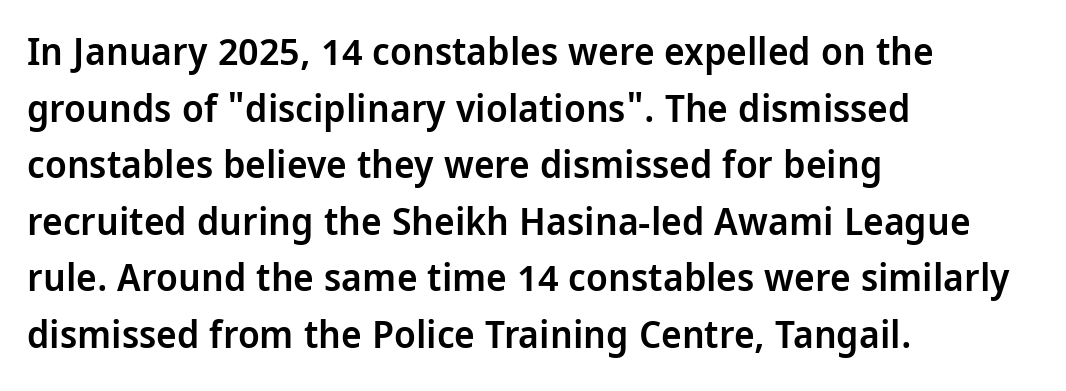
Q: Is the text bold? A: Semi-bold.
Q: Is the text italic (slanted)? A: No, it is upright.
Q: Is the typeface a serif or a sans-serif typeface? A: Sans-serif.
Q: Is the text underlined? A: No.
Q: How is the paragraph aligned? A: Left-aligned.
Q: Is the spacing between letters normal or unusually wide? A: Normal.
Q: Is the spacing between lines tight, normal or loose? A: Normal.
Q: Width (condensed, normal, or wide)? A: Condensed.
Q: Stroke contrast? A: Low.
Q: x-height? A: Large.
Q: Monospaced? A: No.
